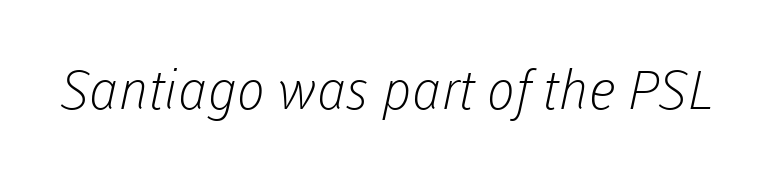
The image shows 54 px light sans-serif type; set normal letter spacing, not underlined; low stroke contrast and a medium x-height.
